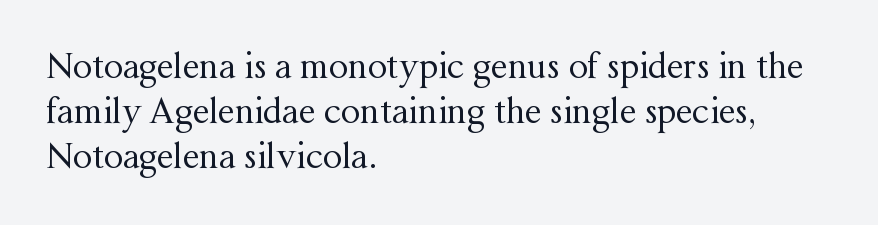
Q: Is the text bold? A: No.
Q: Is the text italic (slanted)? A: No, it is upright.
Q: Is the typeface a serif or a sans-serif typeface? A: Serif.
Q: Is the text underlined? A: No.
Q: How is the paragraph aligned? A: Left-aligned.
Q: Is the spacing between letters normal or unusually wide? A: Normal.
Q: Is the spacing between lines tight, normal or loose? A: Normal.
Q: Width (condensed, normal, or wide)? A: Normal.
Q: Stroke contrast? A: Medium.
Q: x-height? A: Medium.
Q: Monospaced? A: No.
